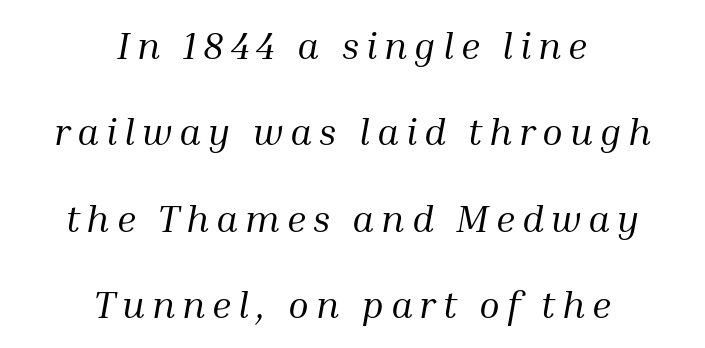
Q: Is the text bold? A: No.
Q: Is the text italic (slanted)? A: Yes, it leans right by about 10 degrees.
Q: Is the typeface a serif or a sans-serif typeface? A: Serif.
Q: Is the text underlined? A: No.
Q: How is the paragraph aligned? A: Centered.
Q: Is the spacing between lines tight, normal or loose? A: Loose.
Q: Width (condensed, normal, or wide)? A: Normal.
Q: Stroke contrast? A: Medium.
Q: x-height? A: Medium.
Q: Monospaced? A: No.
